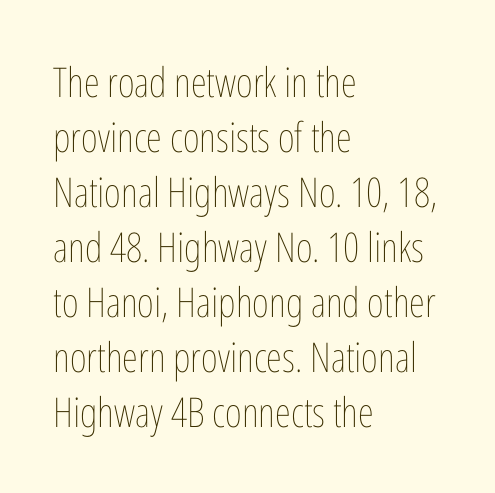
Standard letterfit; no display-style spreading of the glyphs. Think of a printed novel: that variable character pitch is what you see here. Bold? No — there's no thickening of the strokes. Line starts are locked; line ends wander. A roman cut, with each character standing at attention. Students, observe: this is what conventionally led text looks like.
